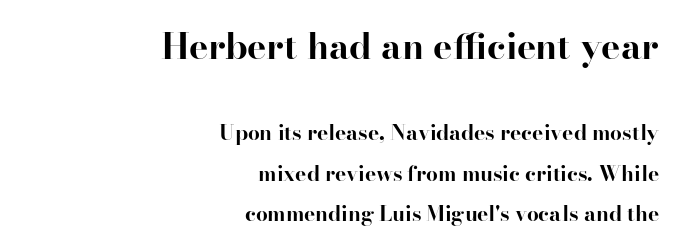
The passage shown is not underscored anywhere. What stands out about the letter spacing? Nothing — it is the standard amount. Horizontal bands of white between lines are thick stripes. The lettering stays uniformly vertical, giving the passage a roman look. This sample is right-justified, so line beginnings fall wherever the words allow. The rendering shrinks the type as you move from the upper chunk to the lower.
